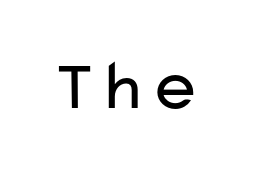
In terms of letterform style, serifs are entirely absent. The gap between lines stays unmarked. Every stem runs plumb, perpendicular to the baseline. Caption: standard tracking, unaltered. Heaviness? Minimal to ordinary, like unemphasized prose. These lines are rendered in a variable-pitch font.
